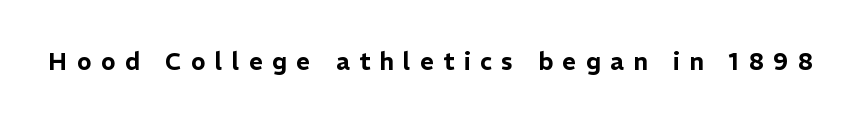
Q: Is the text italic (slanted)? A: No, it is upright.
Q: Is the text underlined? A: No.
Q: Is the spacing between letters normal or unusually wide? A: Unusually wide.
